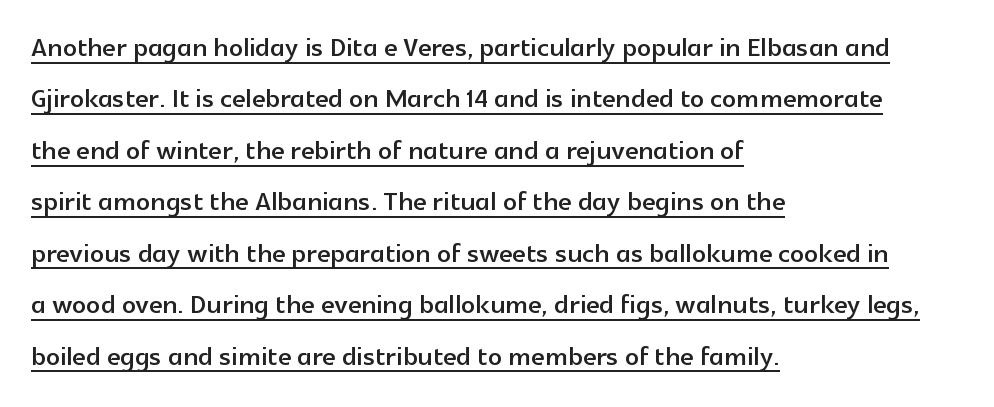
{"serif": "no", "italic": "no", "width": "normal", "x_height": "medium", "monospaced": "no", "underline": "yes", "align": "left", "line_spacing": "normal", "line_spacing_ratio": 1.47, "letter_spacing": "normal", "letter_spacing_em": 0.0, "glyph_px": 35}
